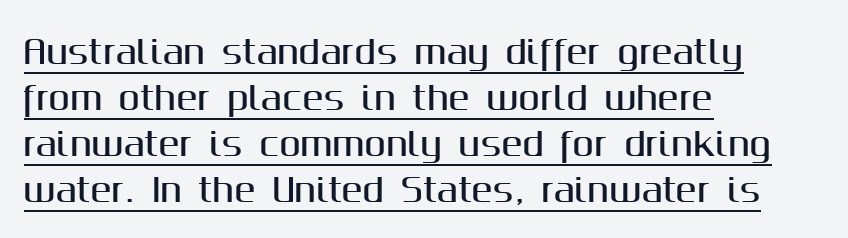
{"serif": "no", "italic": "no", "width": "normal", "stroke_contrast": "medium", "x_height": "medium", "monospaced": "no", "underline": "yes", "align": "left", "line_spacing": "normal", "line_spacing_ratio": 1.44, "letter_spacing": "normal", "letter_spacing_em": 0.0, "glyph_px": 32}
